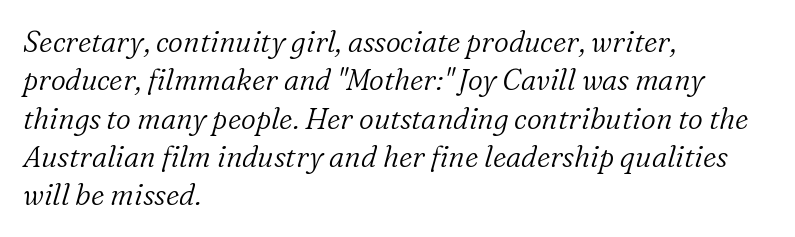
{"serif": "yes", "italic": "yes", "lean": "right", "slant_degrees": 16, "bold": "no", "weight": "light", "width": "normal", "stroke_contrast": "low", "x_height": "medium", "monospaced": "no", "underline": "no", "align": "left", "line_spacing": "normal", "line_spacing_ratio": 1.32, "letter_spacing": "normal", "letter_spacing_em": 0.0, "glyph_px": 29}
